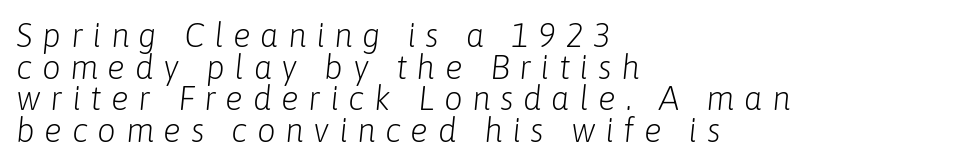
The image shows 33 px light type, italic (leaning right); set left-aligned, tight line spacing (0.96x), unusually wide letter spacing (+0.29 em), not underlined; low stroke contrast and a medium x-height.
